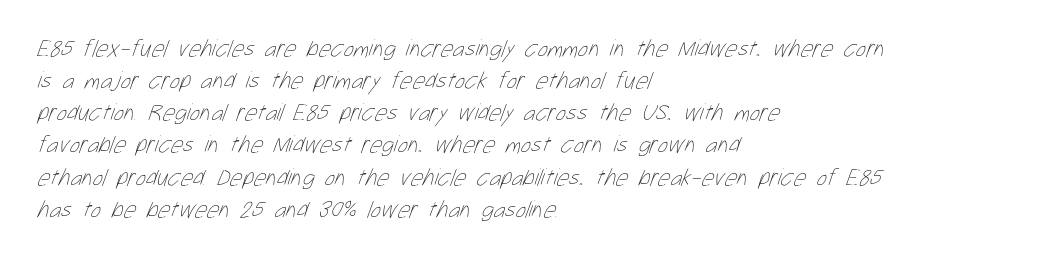
The image shows 24 px text type; set left-aligned, normal line spacing (1.34x), normal letter spacing, not underlined.
